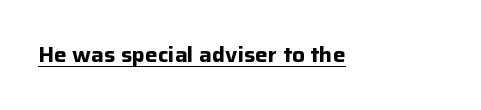
{"italic": "no", "bold": "yes", "underline": "yes", "letter_spacing": "normal", "letter_spacing_em": 0.0, "glyph_px": 21}
